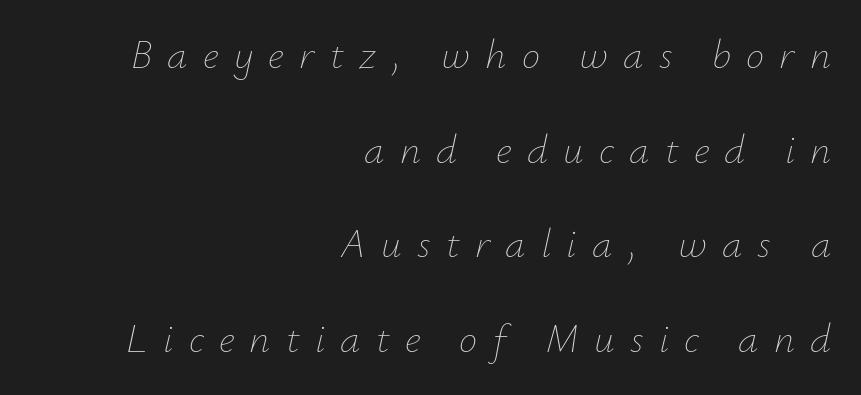
Nothing heavy about these letters — not bold at all. Inter-character spacing is expanded well beyond the font's built-in metrics. The foot of each line stays bare and open. Rows of type keep a wide berth in the vertical direction. Teacher's note: observe the even right margin — that is flush-right alignment.
